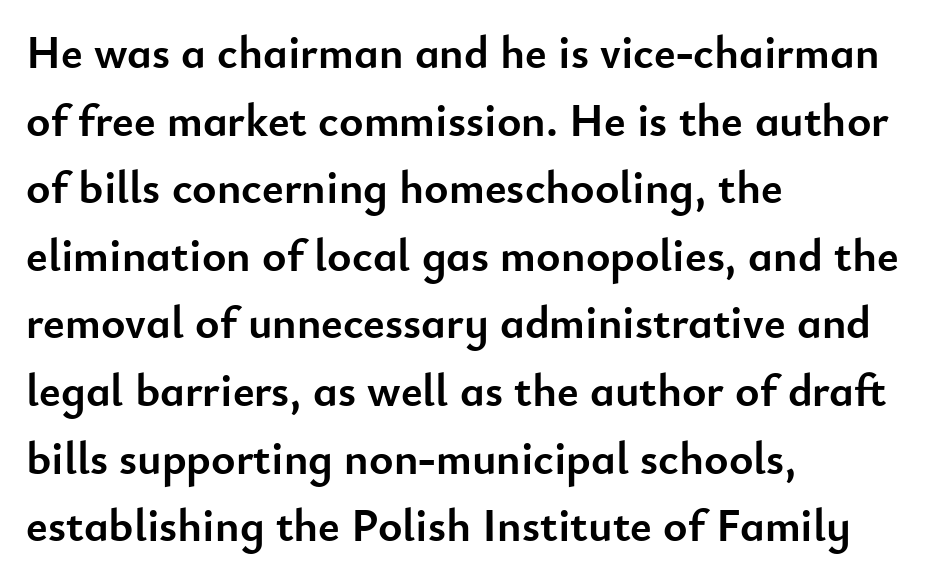
You'd pick this weight for a headline — it's a proper bold. If you measured baseline to baseline, you'd find a middling distance. I'd call this a sans setting — the letters go barefoot. Students, note that the glyphs here touch the page at normal intervals. Each line starts at the same left margin while the right side varies.
